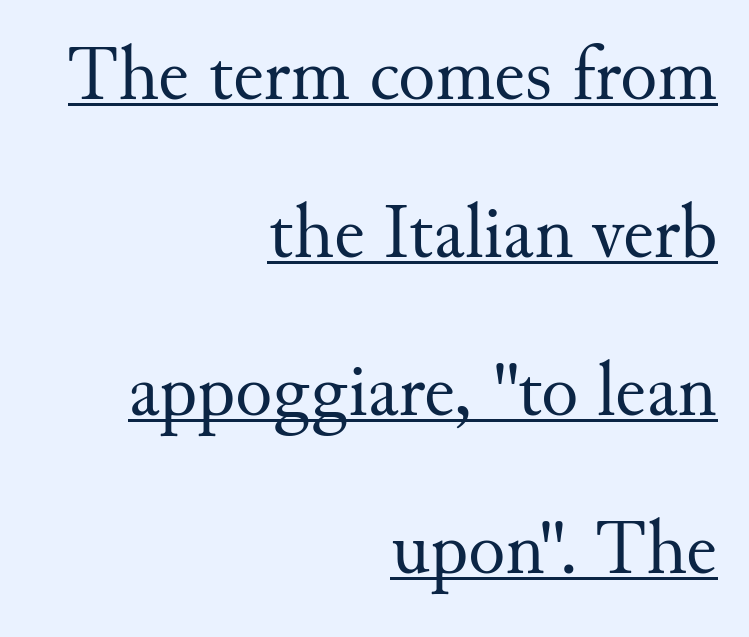
{"serif": "yes", "italic": "no", "bold": "no", "weight": "regular", "width": "normal", "stroke_contrast": "medium", "x_height": "small", "monospaced": "no", "underline": "yes", "align": "right", "line_spacing": "loose", "line_spacing_ratio": 2.05, "letter_spacing": "normal", "letter_spacing_em": 0.0, "glyph_px": 77}
